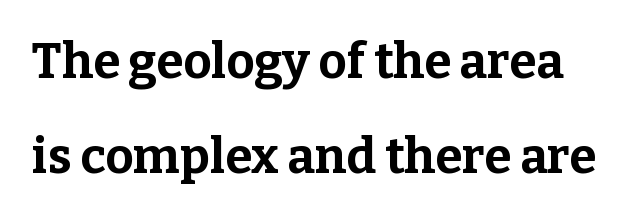
Q: Is the text bold? A: Yes.
Q: Is the text italic (slanted)? A: No, it is upright.
Q: Is the typeface a serif or a sans-serif typeface? A: Serif.
Q: Is the text underlined? A: No.
Q: Is the spacing between letters normal or unusually wide? A: Normal.
Q: Is the spacing between lines tight, normal or loose? A: Loose.
Q: Width (condensed, normal, or wide)? A: Normal.
Q: Stroke contrast? A: Low.
Q: x-height? A: Medium.
Q: Monospaced? A: No.
